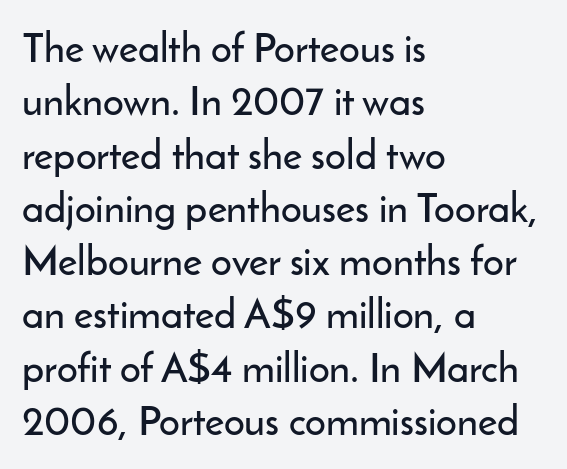
Observe the ordinary spacing: letters are neighbours, not strangers. The string is rendered with underlining switched off. The lettering stays uniformly vertical, giving the passage a roman look. This is sans-serif lettering, the kind often seen on screens and signage. The passage shown is typed in a proportional face where columns would drift. Left-aligned paragraph, ragged on the right.
